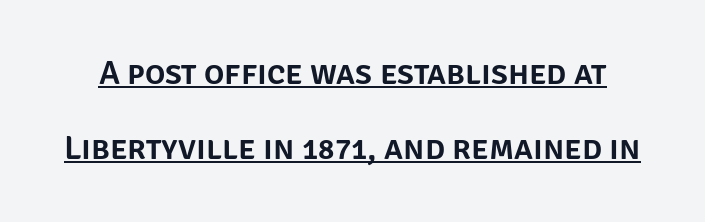
The image shows 34 px sans-serif type, upright; set loose line spacing (2.21x), normal letter spacing, underlined; low stroke contrast and a large x-height.
